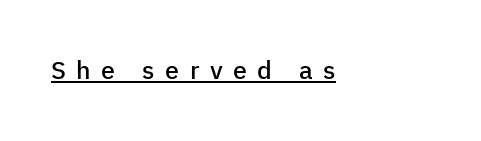
What weight is shown? A semibold, between regular and bold. The passage shown has open, widely tracked lettering throughout. The face used here appears with an underline applied. This is the regular roman posture of the typeface.
